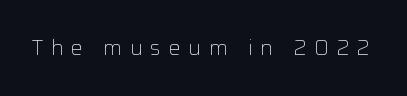
Look at the tracking — it's clearly loosened, letters drifting apart. Unlike italic type, these characters show no tilt at all. A quiet, ordinary-to-light weight characterises the typeface. This rendering features lettering with no underline.
